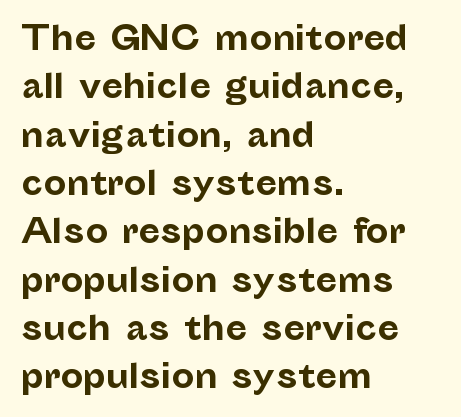
This sample keeps an unexceptional amount of space between lines. Nobody drew a line under any word here. The face used here is rendered with its standard letterfit. The font family rendered here belongs to the sans-serif group.
